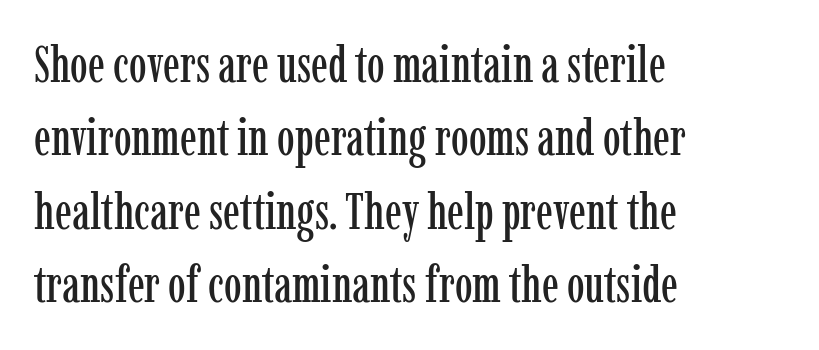
The image shows 50 px condensed serif type, upright; set left-aligned, normal line spacing (1.47x), normal letter spacing, not underlined; low stroke contrast and a medium x-height.
